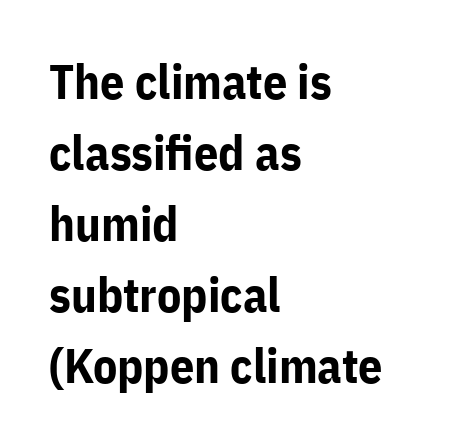
The image shows 48 px bold sans-serif type, upright; set left-aligned, normal line spacing (1.48x), normal letter spacing, not underlined; low stroke contrast and a medium x-height.
